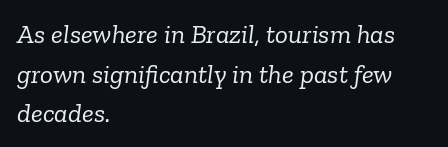
Q: Is the text bold? A: No.
Q: Is the text italic (slanted)? A: Yes, it leans right by about 6 degrees.
Q: Is the text underlined? A: No.
Q: How is the paragraph aligned? A: Left-aligned.
Q: Is the spacing between letters normal or unusually wide? A: Normal.
Q: Is the spacing between lines tight, normal or loose? A: Normal.
